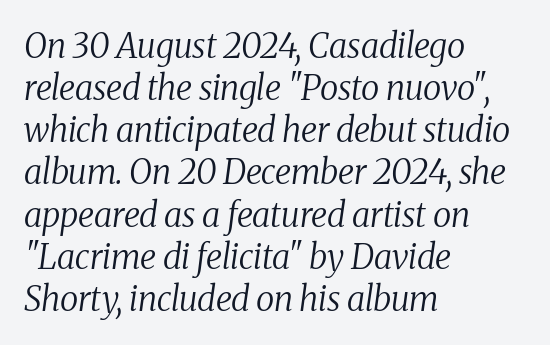
Q: Is the text bold? A: No.
Q: Is the text italic (slanted)? A: Yes, it leans right by about 8 degrees.
Q: Is the typeface a serif or a sans-serif typeface? A: Serif.
Q: Is the text underlined? A: No.
Q: How is the paragraph aligned? A: Left-aligned.
Q: Is the spacing between letters normal or unusually wide? A: Normal.
Q: Width (condensed, normal, or wide)? A: Normal.
Q: Stroke contrast? A: Medium.
Q: x-height? A: Medium.
Q: Monospaced? A: No.
